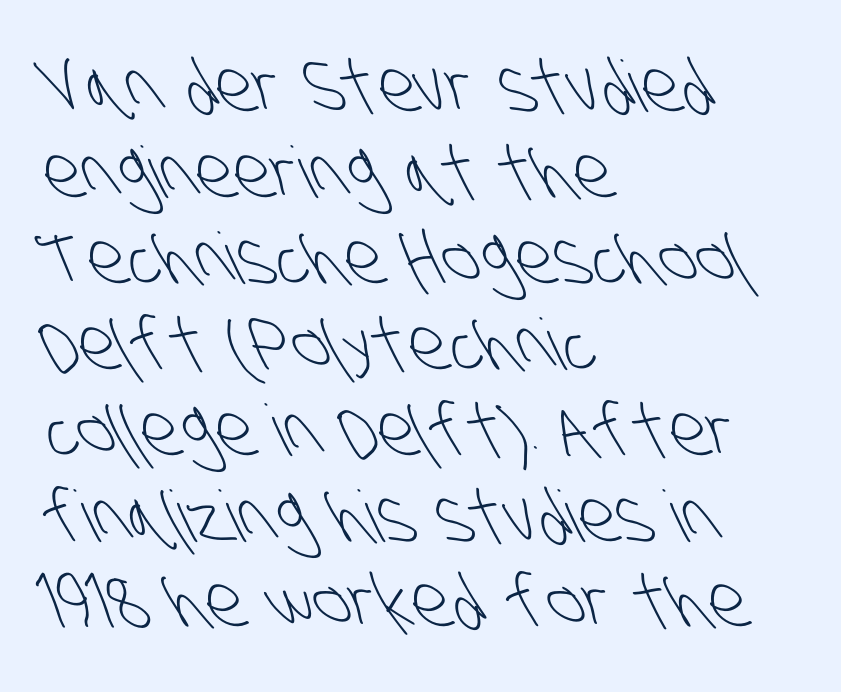
Q: Is the text bold? A: No.
Q: Is the typeface a serif or a sans-serif typeface? A: Sans-serif.
Q: Is the text underlined? A: No.
Q: How is the paragraph aligned? A: Left-aligned.
Q: Is the spacing between letters normal or unusually wide? A: Normal.
Q: Width (condensed, normal, or wide)? A: Condensed.
Q: Stroke contrast? A: Low.
Q: x-height? A: Large.
Q: Monospaced? A: No.
